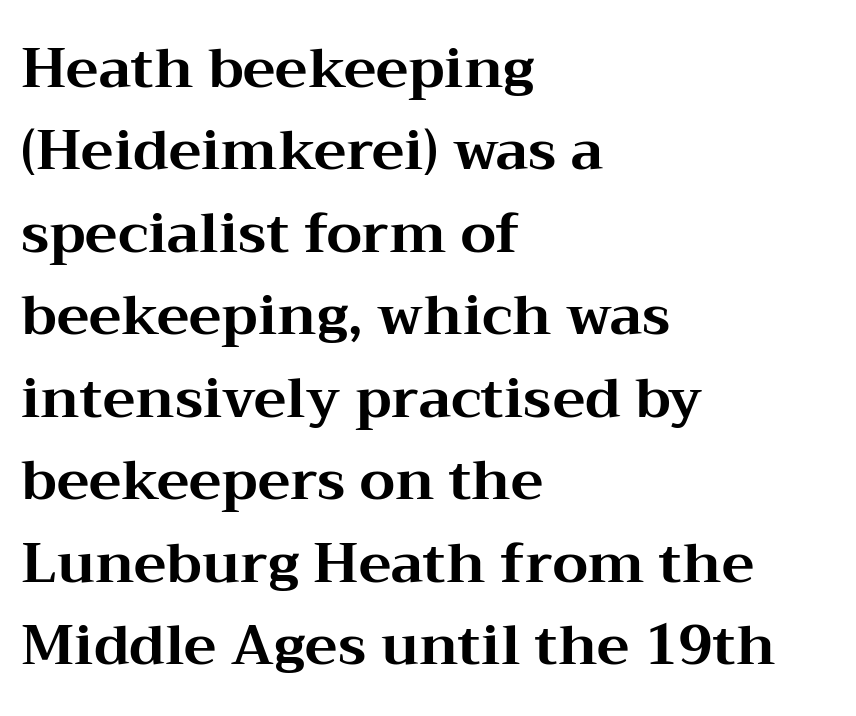
{"serif": "yes", "italic": "no", "bold": "yes", "weight": "bold", "width": "wide", "stroke_contrast": "medium", "x_height": "medium", "monospaced": "no", "underline": "no", "align": "left", "line_spacing": "normal", "line_spacing_ratio": 1.5, "letter_spacing": "normal", "letter_spacing_em": 0.0, "glyph_px": 55}
